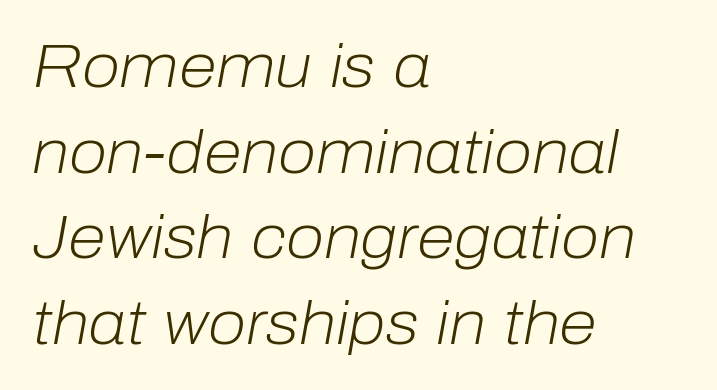
The image shows 62 px light type, italic (leaning right); set left-aligned, normal line spacing (1.38x), normal letter spacing, not underlined; low stroke contrast and a medium x-height.
